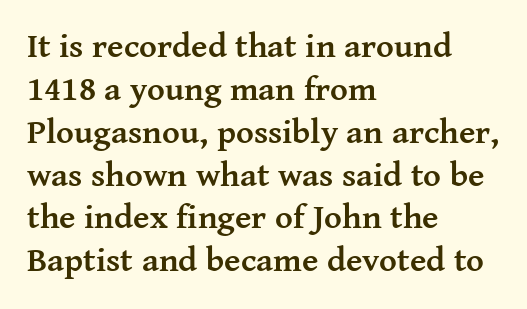
{"serif": "yes", "italic": "no", "bold": "yes", "weight": "semibold", "width": "normal", "stroke_contrast": "medium", "x_height": "medium", "monospaced": "no", "underline": "no", "align": "left", "line_spacing": "normal", "line_spacing_ratio": 1.26, "letter_spacing": "normal", "letter_spacing_em": 0.0, "glyph_px": 34}
